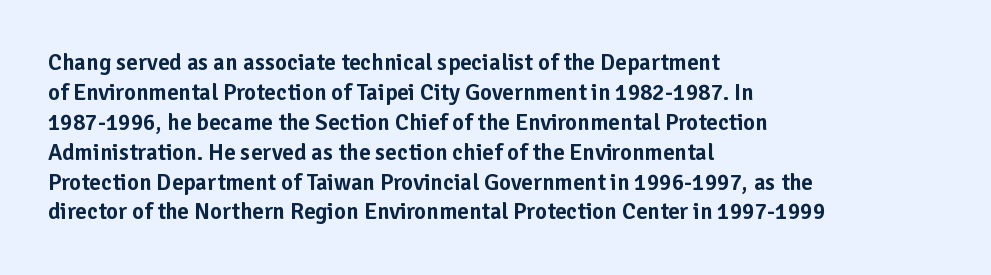
The image shows 23 px text type, upright; set left-aligned, normal line spacing (1.3x), normal letter spacing, not underlined.
